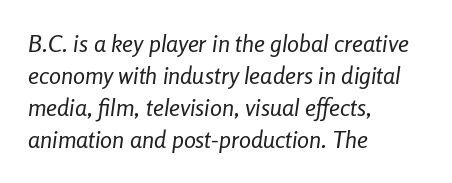
{"italic": "yes", "lean": "right", "slant_degrees": 8, "bold": "no", "underline": "no", "align": "left", "line_spacing": "normal", "line_spacing_ratio": 1.34, "letter_spacing": "normal", "letter_spacing_em": 0.0, "glyph_px": 24}
